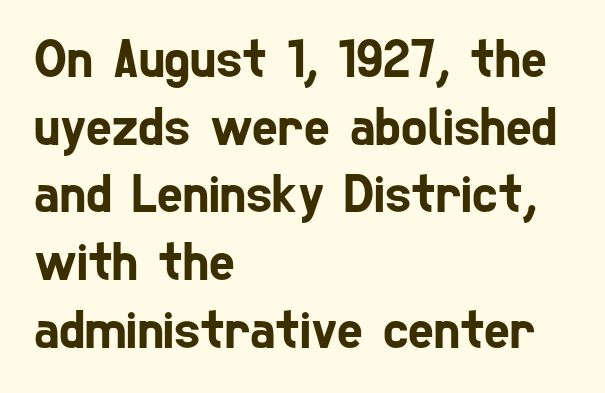
{"serif": "no", "width": "condensed", "stroke_contrast": "low", "x_height": "medium", "monospaced": "no", "underline": "no", "align": "left", "line_spacing_ratio": 1.23, "letter_spacing": "normal", "letter_spacing_em": 0.0, "glyph_px": 55}
